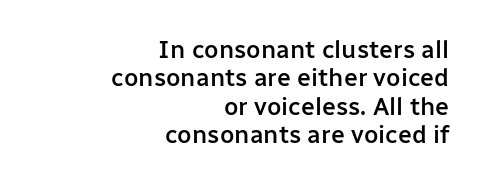
The image shows 25 px text type, upright; set right-aligned, tight line spacing (1.14x), normal letter spacing, not underlined.
